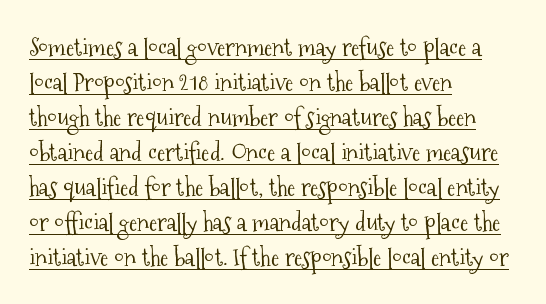
Q: Is the text bold? A: No.
Q: Is the text italic (slanted)? A: No, it is upright.
Q: Is the text underlined? A: Yes.
Q: How is the paragraph aligned? A: Left-aligned.
Q: Is the spacing between letters normal or unusually wide? A: Normal.
Q: Is the spacing between lines tight, normal or loose? A: Normal.
